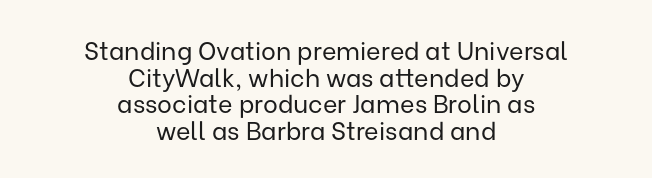
Check the space under the baseline: it is left empty. The strokes are not fattened; the text isn't bold. Compared with a flush-left layout, this one balances lines on the center instead. The passage shown stacks its lines with hardly any gap. How are the letters spaced? Ordinarily, with no added tracking. Nope, not italic — everything's standing straight.
